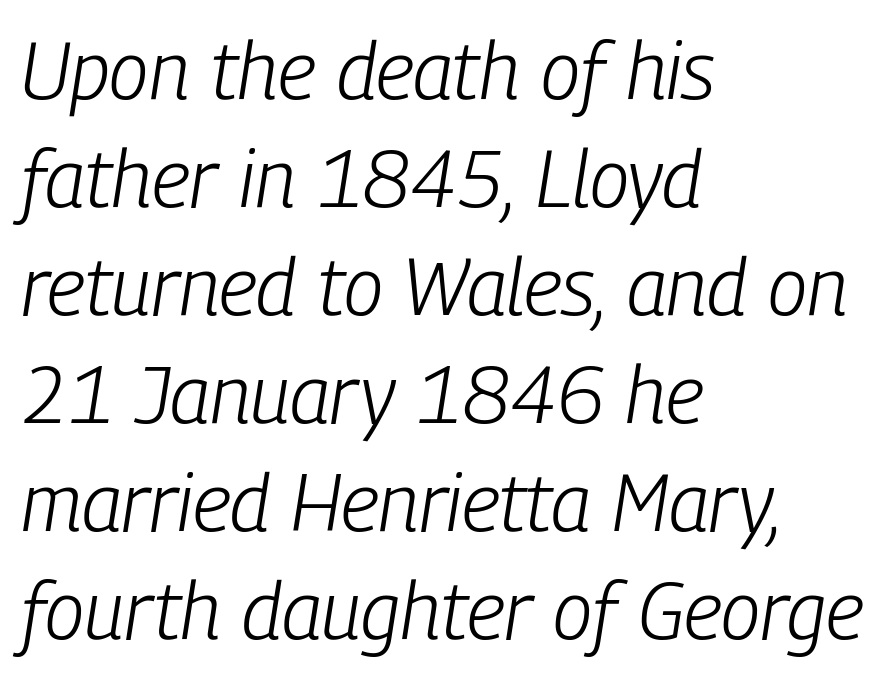
The image shows 80 px light, condensed type, italic (leaning right); set left-aligned, normal line spacing (1.35x), normal letter spacing, not underlined; low stroke contrast and a medium x-height.
